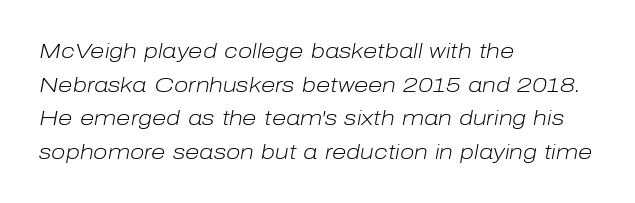
The image shows 21 px text type, italic (leaning right); set left-aligned, normal line spacing (1.6x), normal letter spacing, not underlined.
